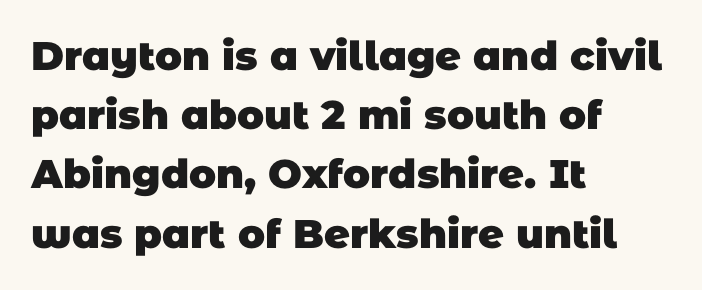
Q: Is the text bold? A: Yes.
Q: Is the typeface a serif or a sans-serif typeface? A: Sans-serif.
Q: Is the text underlined? A: No.
Q: How is the paragraph aligned? A: Left-aligned.
Q: Is the spacing between letters normal or unusually wide? A: Normal.
Q: Is the spacing between lines tight, normal or loose? A: Normal.
Q: Width (condensed, normal, or wide)? A: Normal.
Q: Stroke contrast? A: Low.
Q: x-height? A: Large.
Q: Monospaced? A: No.
